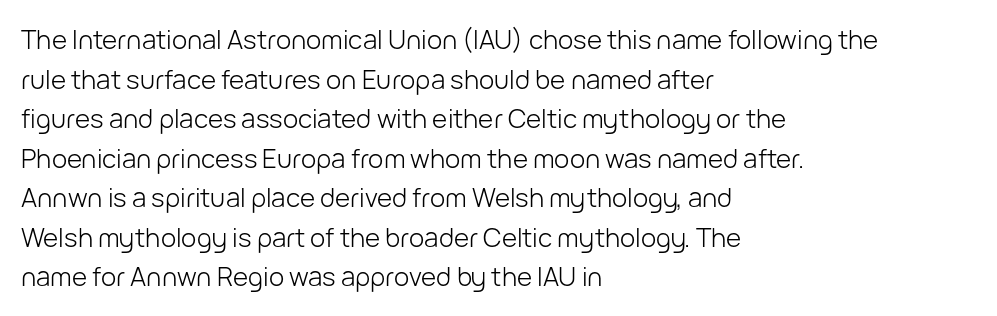
{"italic": "no", "bold": "no", "underline": "no", "align": "left", "line_spacing": "normal", "line_spacing_ratio": 1.52, "letter_spacing": "normal", "letter_spacing_em": 0.0, "glyph_px": 26}
